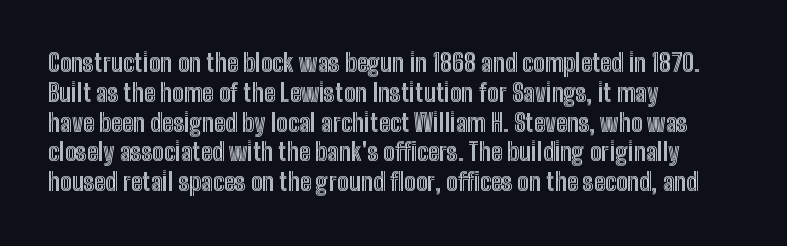
The image shows 24 px text type, upright; set left-aligned, line spacing 1.24x, normal letter spacing, not underlined.
